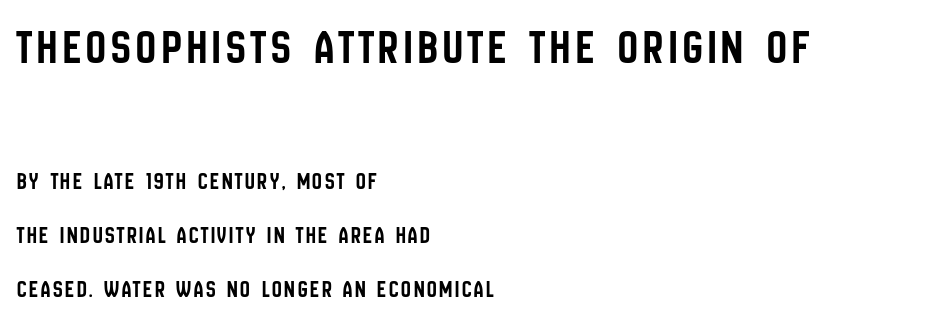
{"serif": "no", "italic": "no", "width": "condensed", "stroke_contrast": "low", "x_height": "large", "monospaced": "no", "underline": "no", "align": "left", "line_spacing": "loose", "line_spacing_ratio": 2.25, "larger_block": "first", "size_ratio": 2.04, "glyph_px": 49}
